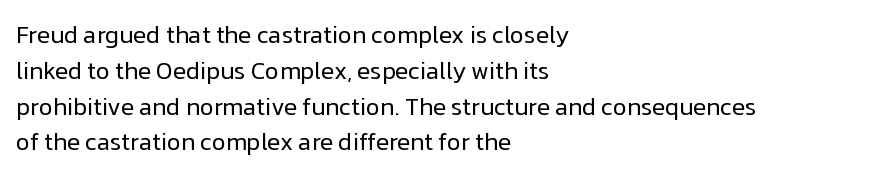
The image shows 24 px text type, upright; set left-aligned, normal line spacing (1.49x), normal letter spacing, not underlined.
